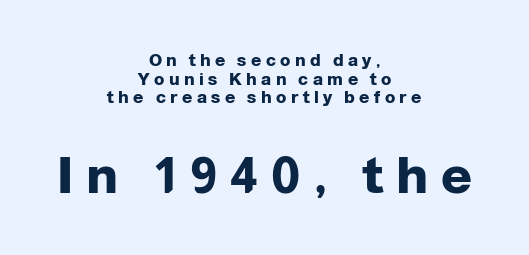
The image shows 51 px heavy sans-serif type, upright; set centered, tight line spacing (1.09x), unusually wide letter spacing (+0.26 em), not underlined; the second (bottom) block is 3.0x larger; low stroke contrast and a medium x-height.
